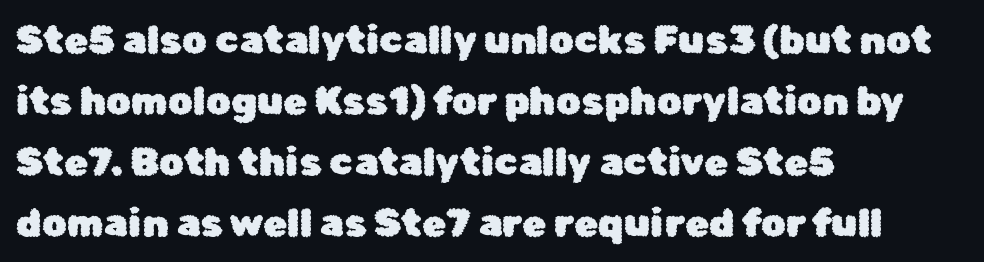
The image shows 39 px sans-serif type, upright; set left-aligned, normal line spacing (1.56x), normal letter spacing, not underlined; low stroke contrast and a medium x-height.
